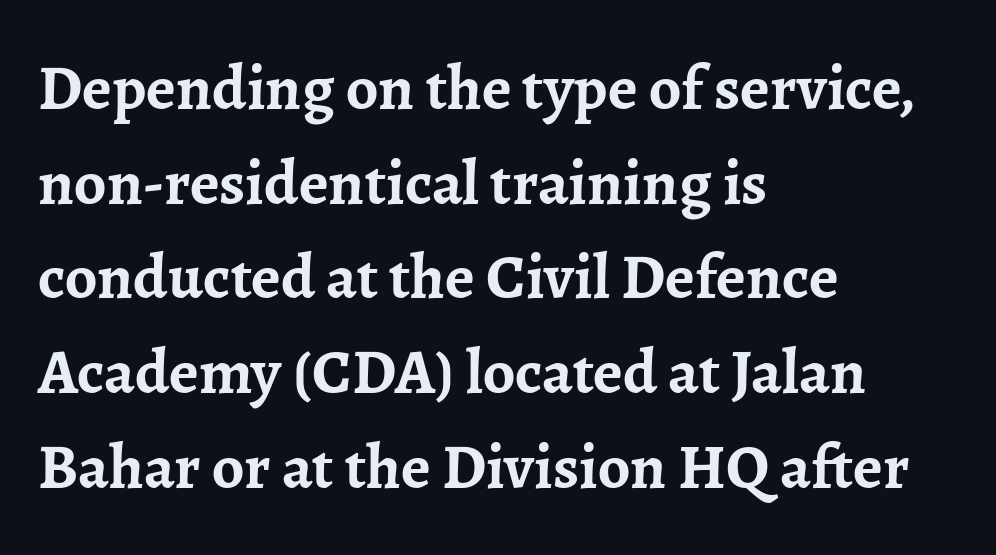
Q: Is the text bold? A: Yes.
Q: Is the text italic (slanted)? A: No, it is upright.
Q: Is the typeface a serif or a sans-serif typeface? A: Serif.
Q: Is the text underlined? A: No.
Q: How is the paragraph aligned? A: Left-aligned.
Q: Is the spacing between letters normal or unusually wide? A: Normal.
Q: Is the spacing between lines tight, normal or loose? A: Normal.
Q: Width (condensed, normal, or wide)? A: Normal.
Q: Stroke contrast? A: Low.
Q: x-height? A: Medium.
Q: Monospaced? A: No.
